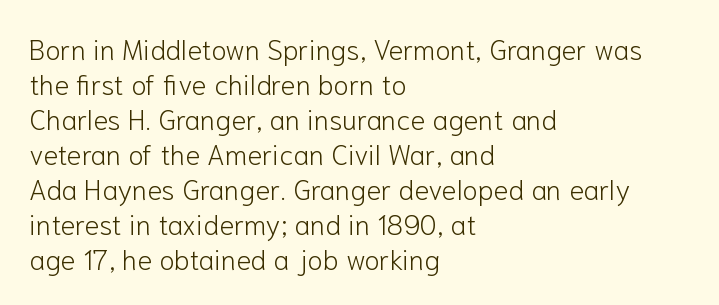
{"serif": "no", "italic": "no", "bold": "no", "weight": "light", "width": "normal", "stroke_contrast": "low", "x_height": "medium", "monospaced": "no", "underline": "no", "align": "left", "line_spacing": "normal", "line_spacing_ratio": 1.25, "letter_spacing": "normal", "letter_spacing_em": 0.0, "glyph_px": 28}
